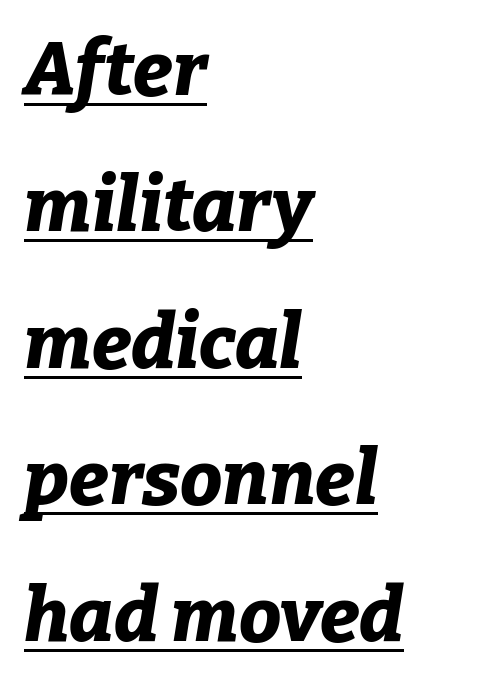
The image shows 75 px bold type, italic (leaning right); set left-aligned, line spacing 1.82x, normal letter spacing, underlined; low stroke contrast and a medium x-height.
